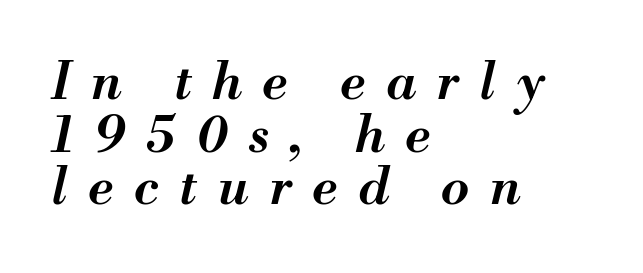
The image shows 51 px semibold type, italic (leaning right); set left-aligned, tight line spacing (1.03x), unusually wide letter spacing (+0.41 em), not underlined; medium stroke contrast and a small x-height.
